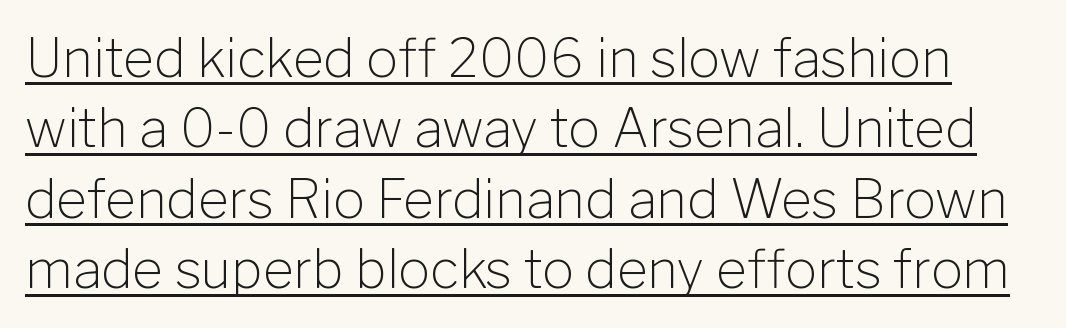
The image shows 53 px light sans-serif type, upright; set normal line spacing (1.33x), normal letter spacing, underlined; low stroke contrast and a medium x-height.
